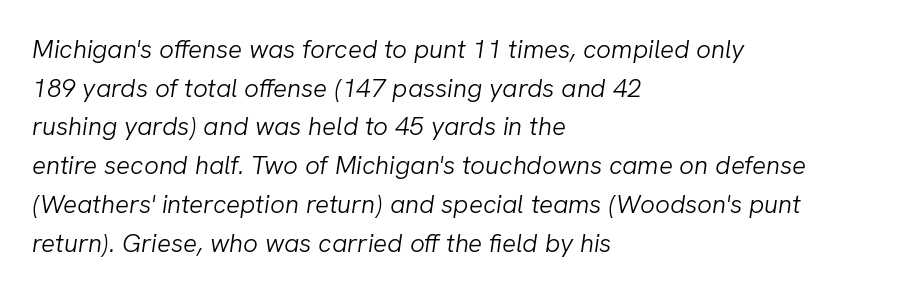
{"italic": "yes", "lean": "right", "slant_degrees": 8, "bold": "no", "underline": "no", "align": "left", "line_spacing": "normal", "line_spacing_ratio": 1.49, "letter_spacing": "normal", "letter_spacing_em": 0.0, "glyph_px": 26}
